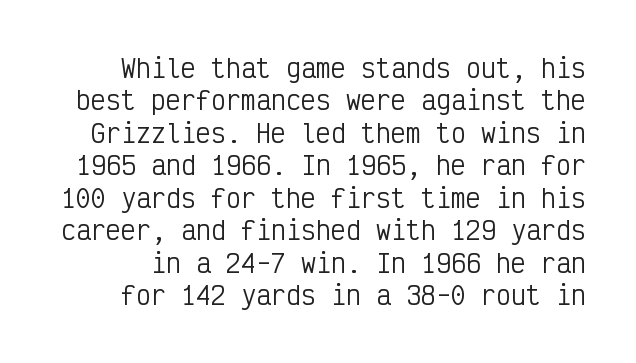
The image shows 25 px text type, upright; set normal line spacing (1.3x), normal letter spacing, not underlined.
